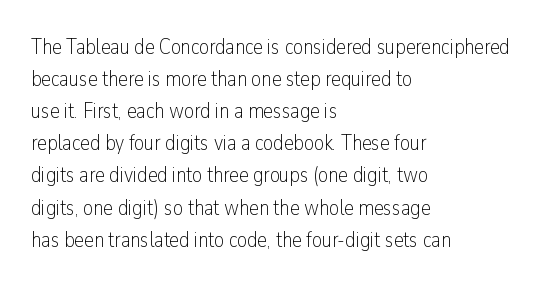
Weight: in the light-to-regular range. These lines keep a tight, regular rhythm from letter to letter. Any mark beneath the type? The region is blank. Left-aligned paragraph, ragged on the right. If you drew a line through each stem, it would be perfectly vertical. Honestly, the row spacing looks completely unremarkable.
